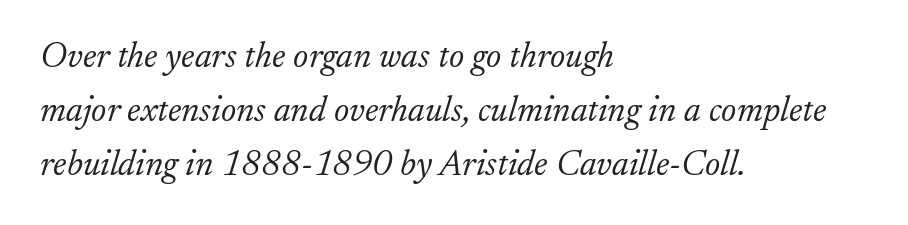
{"serif": "yes", "italic": "yes", "lean": "right", "slant_degrees": 17, "bold": "no", "weight": "light", "width": "normal", "stroke_contrast": "low", "x_height": "small", "monospaced": "no", "underline": "no", "align": "left", "line_spacing": "normal", "line_spacing_ratio": 1.5, "letter_spacing": "normal", "letter_spacing_em": 0.0, "glyph_px": 36}
